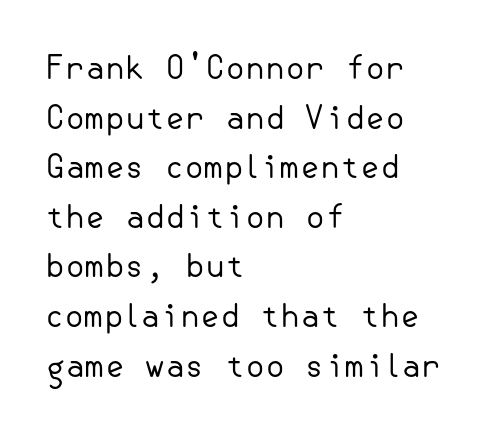
{"serif": "no", "italic": "no", "bold": "no", "weight": "regular", "width": "normal", "stroke_contrast": "low", "x_height": "small", "underline": "no", "align": "left", "line_spacing": "normal", "line_spacing_ratio": 1.55, "letter_spacing": "normal", "letter_spacing_em": 0.0, "glyph_px": 32}
